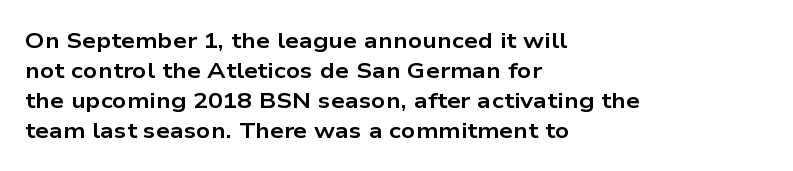
Q: Is the text bold? A: Yes.
Q: Is the text italic (slanted)? A: No, it is upright.
Q: Is the text underlined? A: No.
Q: How is the paragraph aligned? A: Left-aligned.
Q: Is the spacing between letters normal or unusually wide? A: Normal.
Q: Is the spacing between lines tight, normal or loose? A: Normal.
